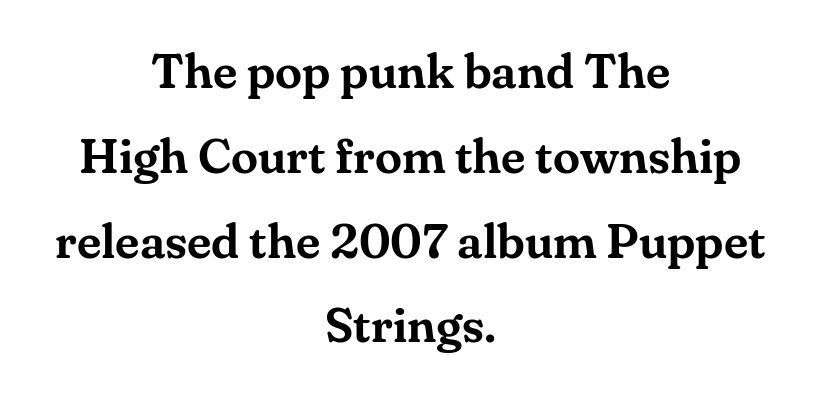
{"serif": "yes", "italic": "no", "width": "normal", "stroke_contrast": "medium", "x_height": "small", "monospaced": "no", "underline": "no", "align": "center", "line_spacing_ratio": 1.73, "letter_spacing": "normal", "letter_spacing_em": 0.0, "glyph_px": 49}
